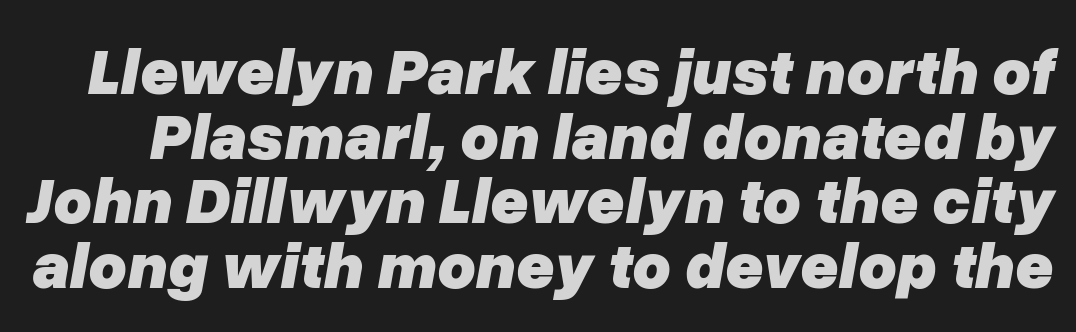
The image shows 66 px heavy type, italic (leaning right); set tight line spacing (0.98x), normal letter spacing, not underlined; low stroke contrast and a medium x-height.
